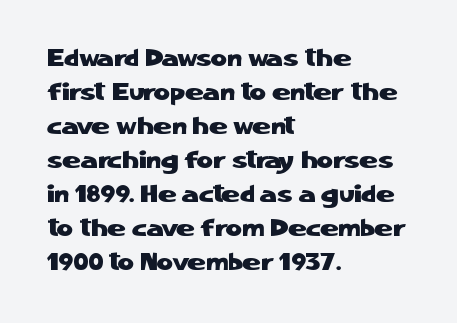
The image shows 25 px text type, upright; set left-aligned, normal line spacing (1.36x), normal letter spacing, not underlined.
